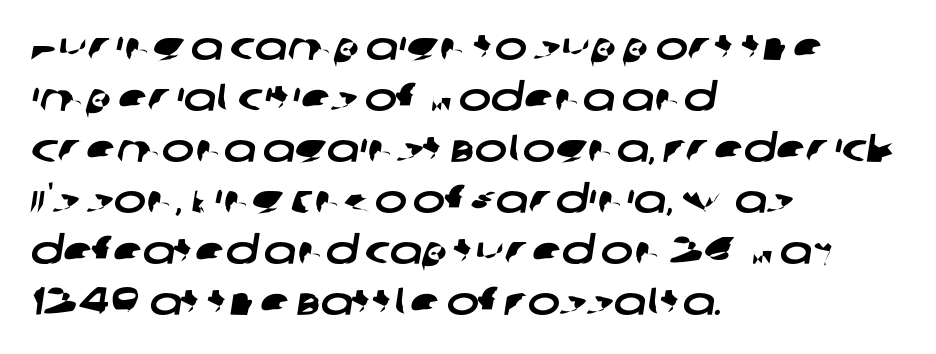
Q: Is the typeface a serif or a sans-serif typeface? A: Sans-serif.
Q: Is the text underlined? A: No.
Q: How is the paragraph aligned? A: Left-aligned.
Q: Is the spacing between letters normal or unusually wide? A: Normal.
Q: Is the spacing between lines tight, normal or loose? A: Normal.
Q: Width (condensed, normal, or wide)? A: Wide.
Q: Stroke contrast? A: Low.
Q: x-height? A: Large.
Q: Monospaced? A: No.
